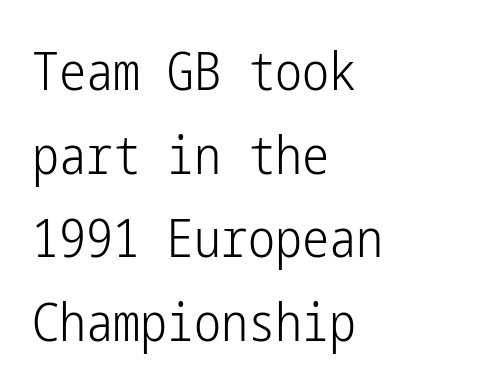
{"serif": "no", "italic": "no", "bold": "no", "weight": "light", "width": "condensed", "stroke_contrast": "low", "x_height": "medium", "underline": "no", "align": "left", "line_spacing": "normal", "line_spacing_ratio": 1.55, "letter_spacing": "normal", "letter_spacing_em": 0.0, "glyph_px": 54}
